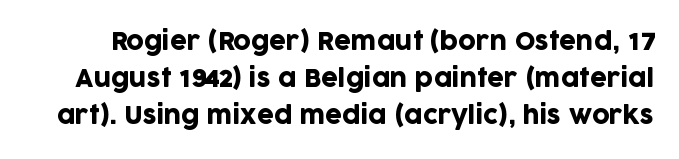
Q: Is the text italic (slanted)? A: No, it is upright.
Q: Is the text underlined? A: No.
Q: Is the spacing between letters normal or unusually wide? A: Normal.
Q: Is the spacing between lines tight, normal or loose? A: Normal.
